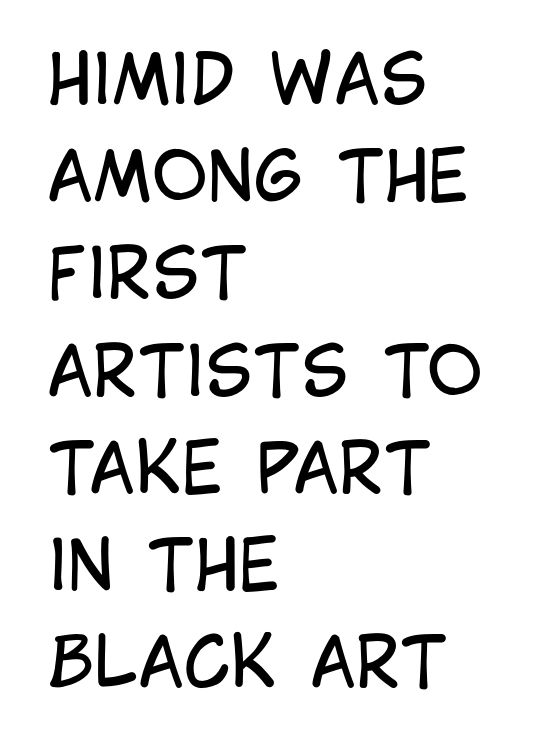
Q: Is the text bold? A: No.
Q: Is the text italic (slanted)? A: No, it is upright.
Q: Is the typeface a serif or a sans-serif typeface? A: Sans-serif.
Q: Is the text underlined? A: No.
Q: How is the paragraph aligned? A: Left-aligned.
Q: Is the spacing between letters normal or unusually wide? A: Normal.
Q: Is the spacing between lines tight, normal or loose? A: Normal.
Q: Width (condensed, normal, or wide)? A: Condensed.
Q: Stroke contrast? A: Low.
Q: x-height? A: Large.
Q: Monospaced? A: No.
